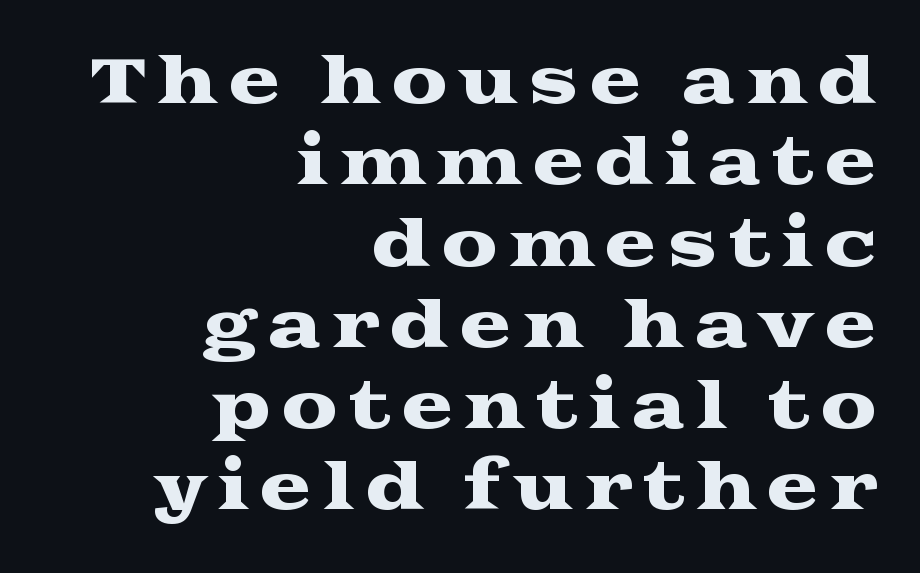
The image shows 63 px wide serif type, upright; set right-aligned, normal line spacing (1.29x), not underlined; medium stroke contrast and a medium x-height.
